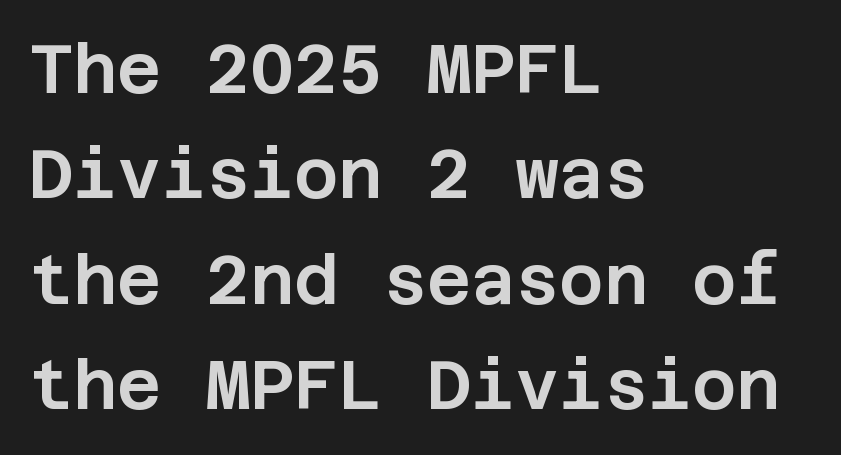
The image shows 68 px sans-serif type, upright; set left-aligned, normal line spacing (1.55x), normal letter spacing, not underlined; low stroke contrast and a large x-height.
